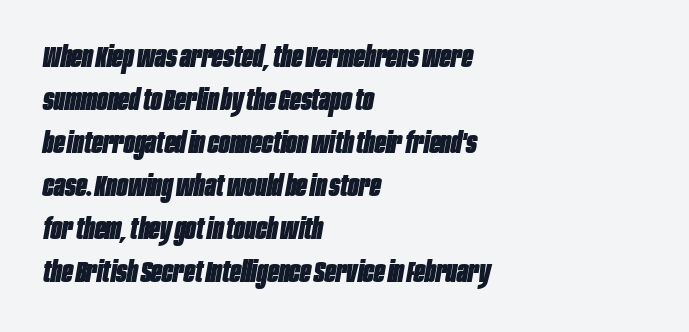
The image shows 29 px heavy, condensed type, italic (leaning right); set left-aligned, normal line spacing (1.48x), normal letter spacing, not underlined; low stroke contrast and a large x-height.
